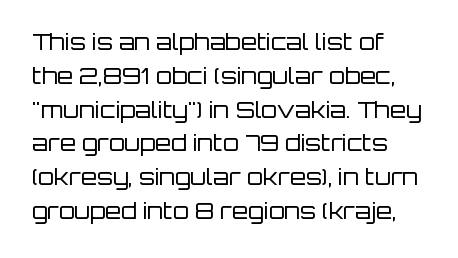
Q: Is the text bold? A: No.
Q: Is the text italic (slanted)? A: No, it is upright.
Q: Is the text underlined? A: No.
Q: How is the paragraph aligned? A: Left-aligned.
Q: Is the spacing between letters normal or unusually wide? A: Normal.
Q: Is the spacing between lines tight, normal or loose? A: Normal.
